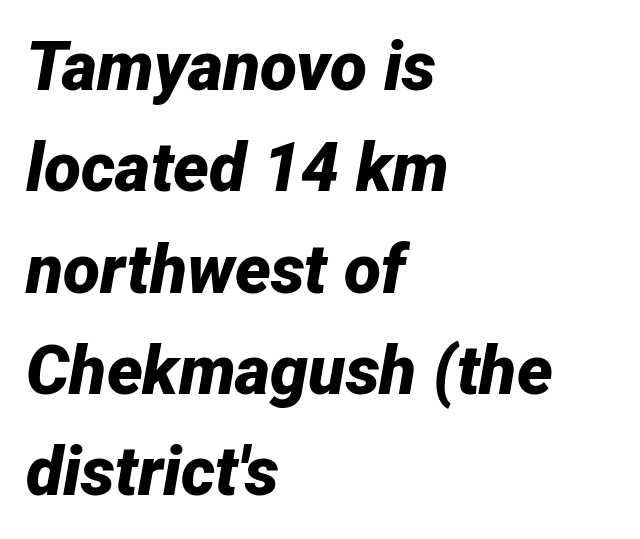
This rendering leaves character spacing at its baseline value. Baseline-to-baseline distance is the conventional proportion of letter height. Unmarked baselines from the first word to the last. This sample has the flowing, uneven cadence of proportional lettering.
